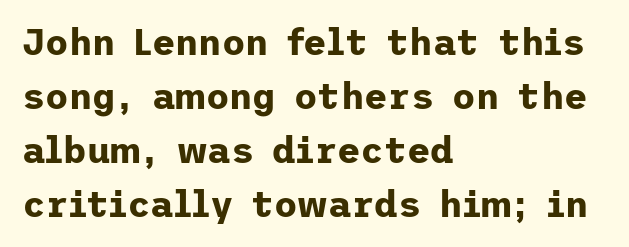
The image shows 36 px bold sans-serif type, upright; set left-aligned, normal line spacing (1.5x), normal letter spacing, not underlined; low stroke contrast and a medium x-height.
